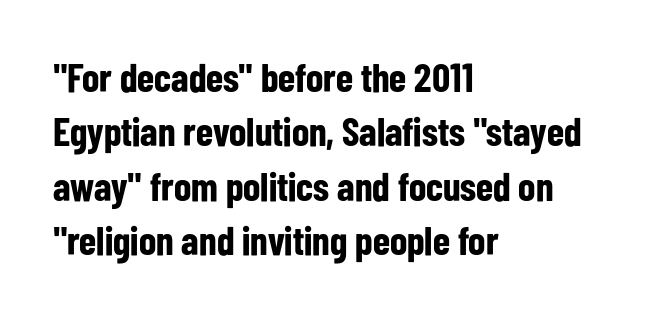
{"serif": "no", "italic": "no", "bold": "yes", "weight": "bold", "width": "condensed", "stroke_contrast": "low", "x_height": "medium", "monospaced": "no", "underline": "no", "align": "left", "line_spacing": "normal", "line_spacing_ratio": 1.36, "letter_spacing": "normal", "letter_spacing_em": 0.0, "glyph_px": 40}
